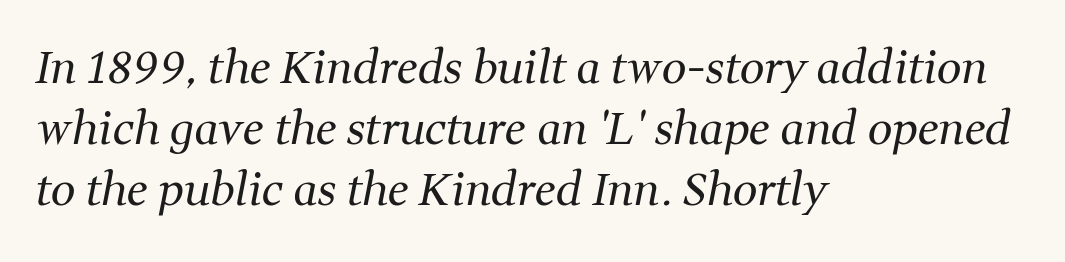
Q: Is the text bold? A: No.
Q: Is the text italic (slanted)? A: Yes, it leans right by about 11 degrees.
Q: Is the typeface a serif or a sans-serif typeface? A: Serif.
Q: Is the text underlined? A: No.
Q: How is the paragraph aligned? A: Left-aligned.
Q: Is the spacing between letters normal or unusually wide? A: Normal.
Q: Is the spacing between lines tight, normal or loose? A: Normal.
Q: Width (condensed, normal, or wide)? A: Normal.
Q: Stroke contrast? A: Medium.
Q: x-height? A: Medium.
Q: Monospaced? A: No.
